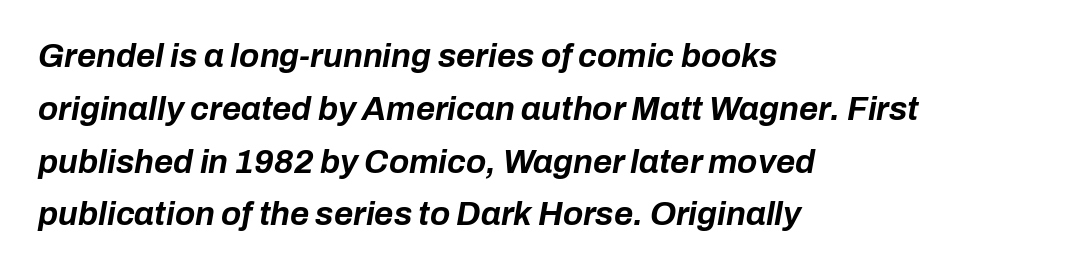
Heft: maximum for text — a bold. The block of text has a typical density, with ordinary space between rows. Only glyphs here, with clear space below each row. Notice how the stems are inclined rather than vertical — that's the hallmark of italics. Typeset ragged right — the left edge is the straight one. Here the designer chose a conventional face with non-uniform glyph widths.
